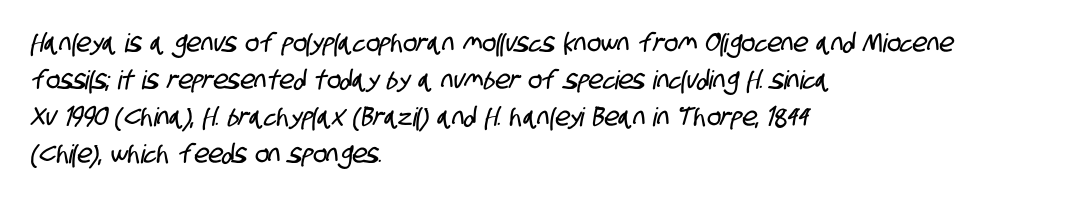
{"underline": "no", "align": "left", "line_spacing": "normal", "line_spacing_ratio": 1.42, "letter_spacing": "normal", "letter_spacing_em": 0.0, "glyph_px": 26}
